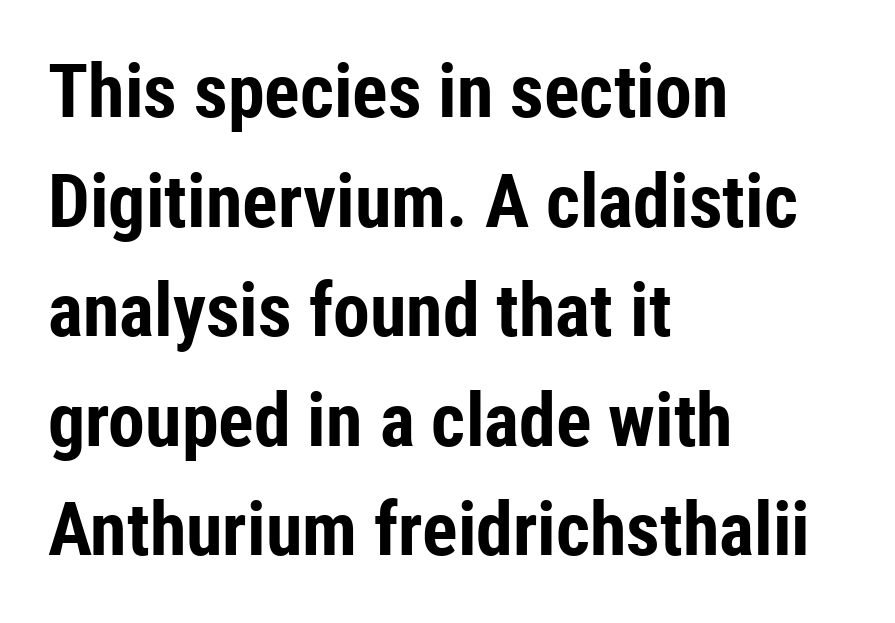
{"serif": "no", "italic": "no", "bold": "yes", "weight": "bold", "width": "condensed", "stroke_contrast": "low", "x_height": "medium", "monospaced": "no", "underline": "no", "align": "left", "line_spacing": "normal", "line_spacing_ratio": 1.48, "letter_spacing": "normal", "letter_spacing_em": 0.0, "glyph_px": 74}
